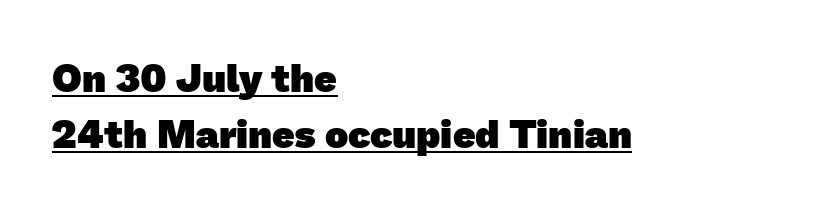
{"serif": "no", "bold": "yes", "weight": "heavy", "width": "normal", "stroke_contrast": "low", "x_height": "medium", "monospaced": "no", "underline": "yes", "align": "left", "line_spacing": "normal", "line_spacing_ratio": 1.43, "letter_spacing": "normal", "letter_spacing_em": 0.0, "glyph_px": 39}
